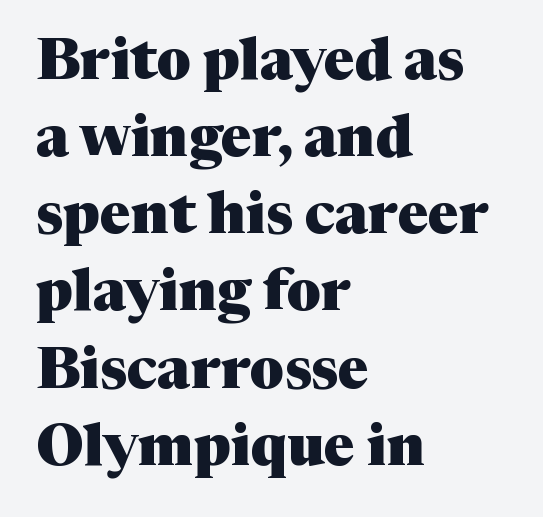
The area under the type is left untouched. One-word summary of the alignment: left. Looks like regular typesetting: each glyph gets only the width it needs. The typeface chosen for these lines features serifs. Vertical strokes here are truly vertical.
